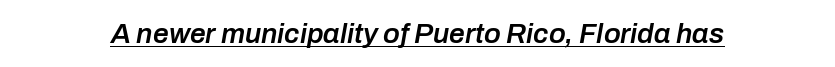
Q: Is the text bold? A: Semi-bold.
Q: Is the text italic (slanted)? A: Yes, it leans right by about 10 degrees.
Q: Is the text underlined? A: Yes.
Q: Is the spacing between letters normal or unusually wide? A: Normal.
Q: Width (condensed, normal, or wide)? A: Normal.
Q: Stroke contrast? A: Low.
Q: x-height? A: Medium.
Q: Monospaced? A: No.
